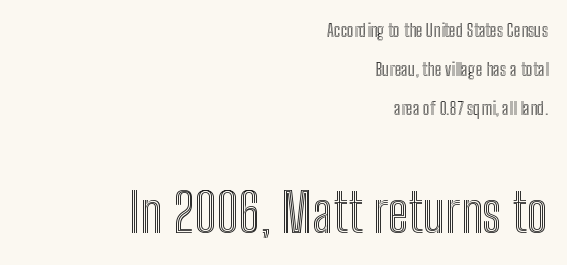
The image shows 54 px condensed type, upright; set right-aligned, loose line spacing (2.17x), normal letter spacing, not underlined; the second (bottom) block is 3.0x larger; a medium x-height.
